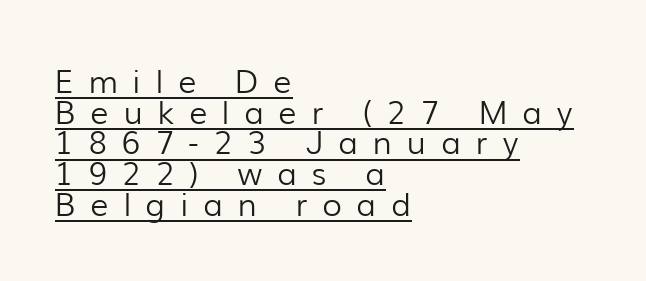
The image shows 32 px light sans-serif type, upright; set left-aligned, tight line spacing (0.96x), unusually wide letter spacing (+0.46 em), underlined; low stroke contrast and a medium x-height.
